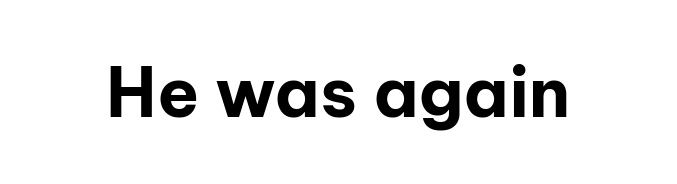
{"serif": "no", "italic": "no", "bold": "yes", "weight": "bold", "width": "normal", "stroke_contrast": "low", "x_height": "medium", "monospaced": "no", "underline": "no", "letter_spacing": "normal", "letter_spacing_em": 0.0, "glyph_px": 69}
